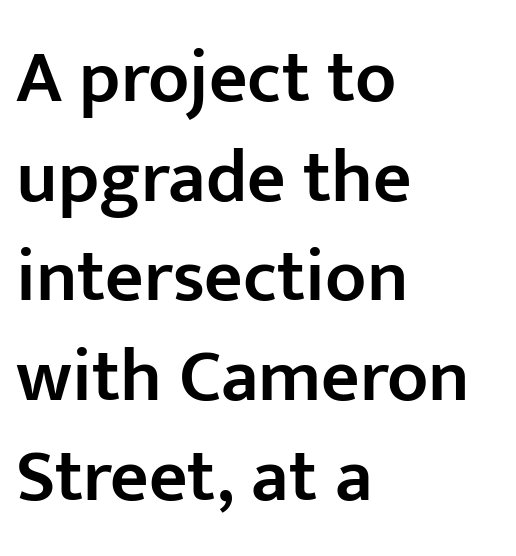
{"serif": "no", "italic": "no", "bold": "semi", "weight": "semibold", "width": "normal", "stroke_contrast": "low", "x_height": "medium", "monospaced": "no", "underline": "no", "align": "left", "line_spacing": "normal", "line_spacing_ratio": 1.33, "letter_spacing": "normal", "letter_spacing_em": 0.0, "glyph_px": 75}
